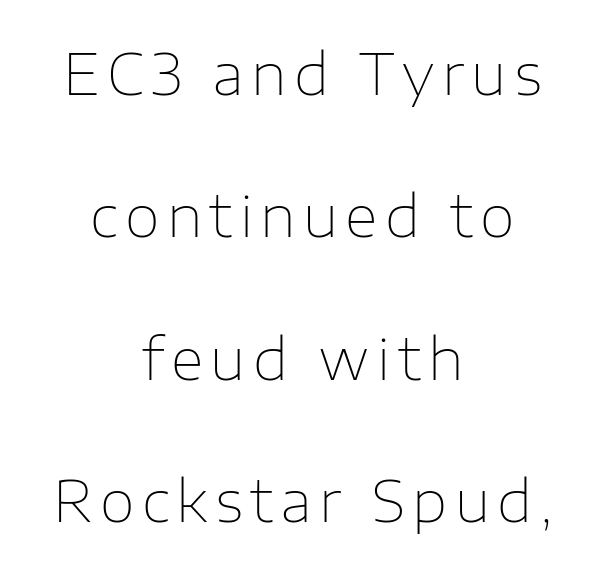
{"serif": "no", "italic": "no", "bold": "no", "weight": "thin", "width": "normal", "stroke_contrast": "low", "x_height": "medium", "monospaced": "no", "underline": "no", "align": "center", "line_spacing": "loose", "line_spacing_ratio": 2.5, "glyph_px": 57}
